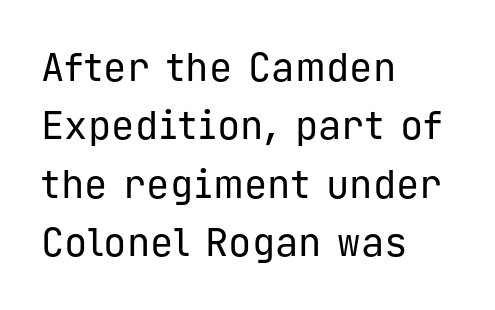
{"serif": "no", "italic": "no", "bold": "no", "weight": "regular", "width": "normal", "stroke_contrast": "low", "x_height": "medium", "monospaced": "yes", "underline": "no", "align": "left", "line_spacing": "normal", "line_spacing_ratio": 1.5, "letter_spacing": "normal", "letter_spacing_em": 0.0, "glyph_px": 39}
